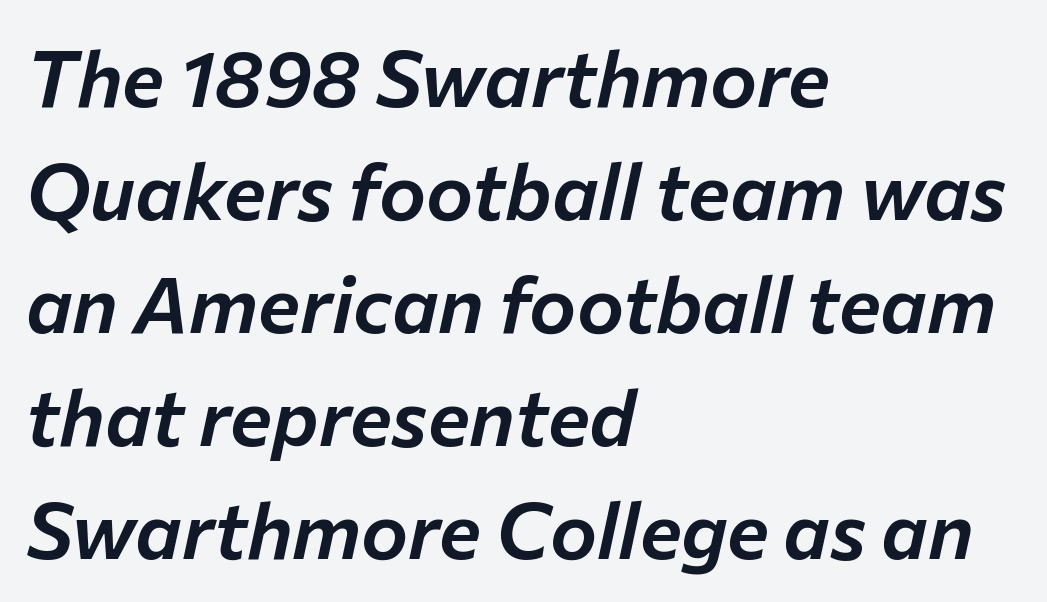
Typeset ragged right — the left edge is the straight one. The specimen reads as italic at a glance. Character widths vary here, with narrow letters taking less room than wide ones. Each new line begins a customary step beneath the previous one.
